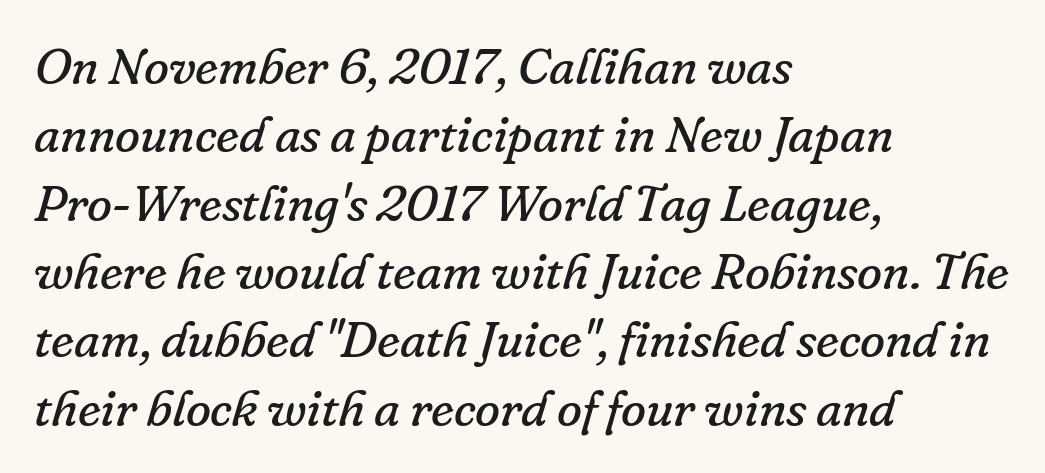
The image shows 51 px regular-weight serif type, italic (leaning right); set left-aligned, normal line spacing (1.34x), normal letter spacing, not underlined; low stroke contrast and a small x-height.
